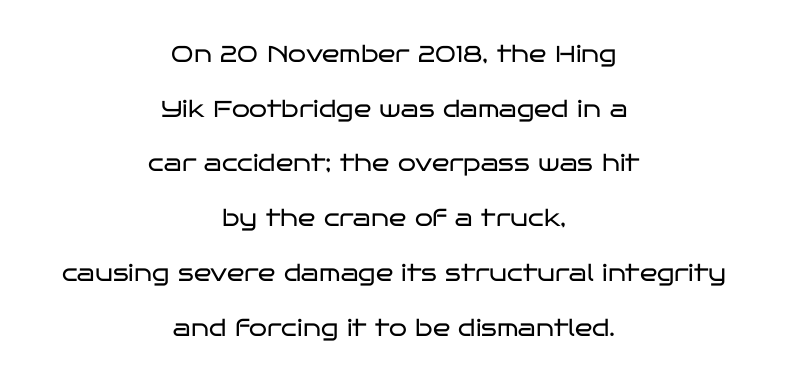
The image shows 23 px text type, upright; set centered, loose line spacing (2.38x), normal letter spacing, not underlined.
